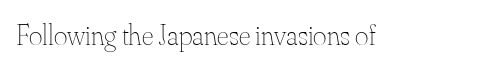
The image shows 29 px thin type, upright; set normal letter spacing, not underlined; medium stroke contrast and a small x-height.
